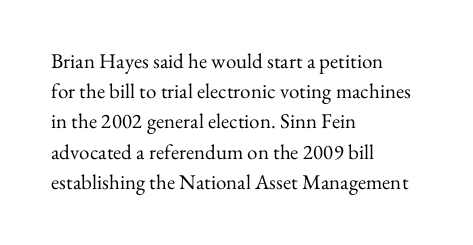
Regarding leading, the lines here are spaced in the standard way. Underline: absent. A classic flush-left, rag-right setting is used for this passage. Every character sits straight up, as roman type does.
